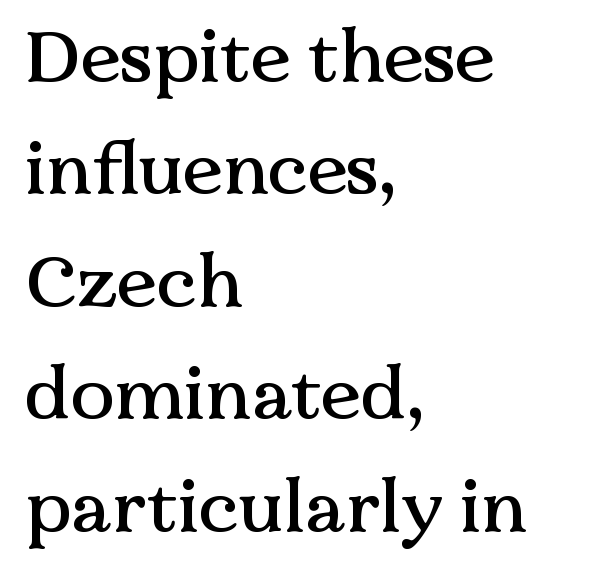
The image shows 73 px serif type, upright; set left-aligned, normal line spacing (1.54x), normal letter spacing, not underlined; medium stroke contrast and a medium x-height.
